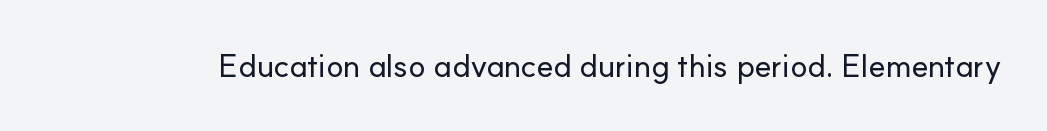
Q: Is the text italic (slanted)? A: No, it is upright.
Q: Is the typeface a serif or a sans-serif typeface? A: Sans-serif.
Q: Is the text underlined? A: No.
Q: Is the spacing between letters normal or unusually wide? A: Normal.
Q: Width (condensed, normal, or wide)? A: Normal.
Q: Stroke contrast? A: Low.
Q: x-height? A: Small.
Q: Monospaced? A: No.
